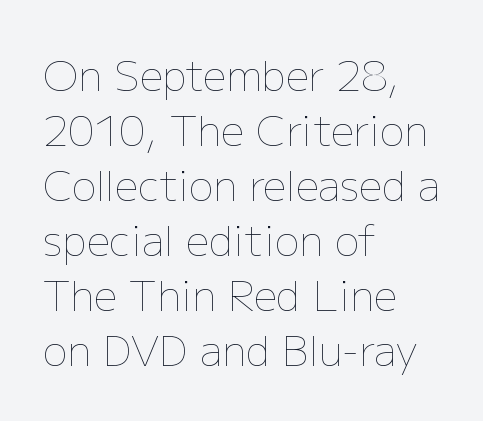
Q: Is the text bold? A: No.
Q: Is the text italic (slanted)? A: No, it is upright.
Q: Is the text underlined? A: No.
Q: How is the paragraph aligned? A: Left-aligned.
Q: Is the spacing between letters normal or unusually wide? A: Normal.
Q: Is the spacing between lines tight, normal or loose? A: Normal.
Q: Width (condensed, normal, or wide)? A: Normal.
Q: Stroke contrast? A: Low.
Q: x-height? A: Medium.
Q: Monospaced? A: No.
